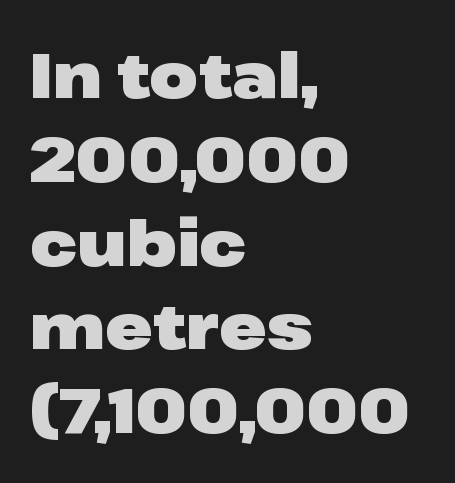
{"serif": "no", "italic": "no", "bold": "yes", "weight": "heavy", "width": "wide", "stroke_contrast": "low", "x_height": "medium", "monospaced": "no", "underline": "no", "align": "left", "line_spacing": "normal", "line_spacing_ratio": 1.33, "letter_spacing": "normal", "letter_spacing_em": 0.0, "glyph_px": 63}
